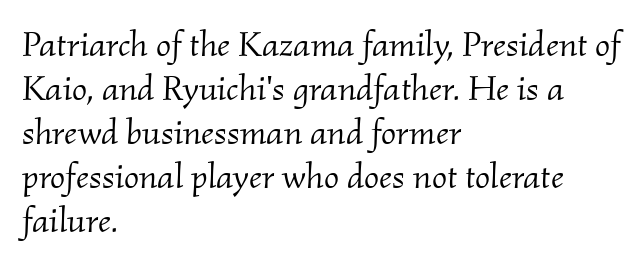
Q: Is the text bold? A: No.
Q: Is the text italic (slanted)? A: Yes, it leans right by about 2 degrees.
Q: Is the typeface a serif or a sans-serif typeface? A: Serif.
Q: Is the text underlined? A: No.
Q: How is the paragraph aligned? A: Left-aligned.
Q: Is the spacing between letters normal or unusually wide? A: Normal.
Q: Width (condensed, normal, or wide)? A: Normal.
Q: Stroke contrast? A: Medium.
Q: x-height? A: Small.
Q: Monospaced? A: No.
